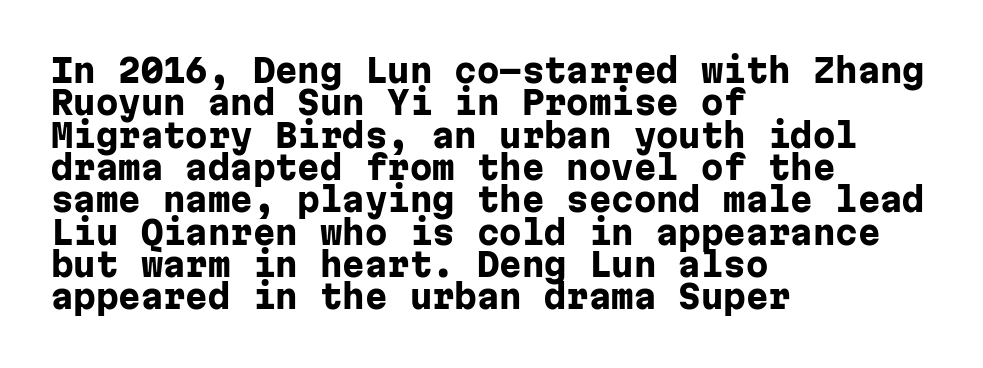
{"serif": "no", "italic": "no", "bold": "yes", "weight": "heavy", "width": "normal", "stroke_contrast": "low", "x_height": "medium", "monospaced": "yes", "underline": "no", "align": "left", "line_spacing": "tight", "line_spacing_ratio": 1.01, "letter_spacing": "normal", "letter_spacing_em": 0.0, "glyph_px": 32}
